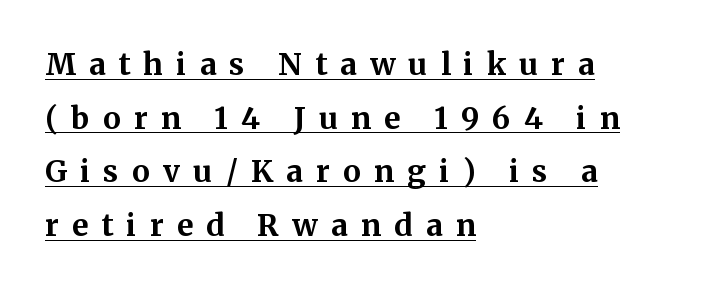
Where is the straight margin? On the left. Notice how the stems are strictly vertical — no italics here. Loose tracking; the words dissolve into strings of separated letters. Looks like someone drew a line under every word here. Looks like regular typesetting: each glyph gets only the width it needs. Weight check: bold — yes, fully.
